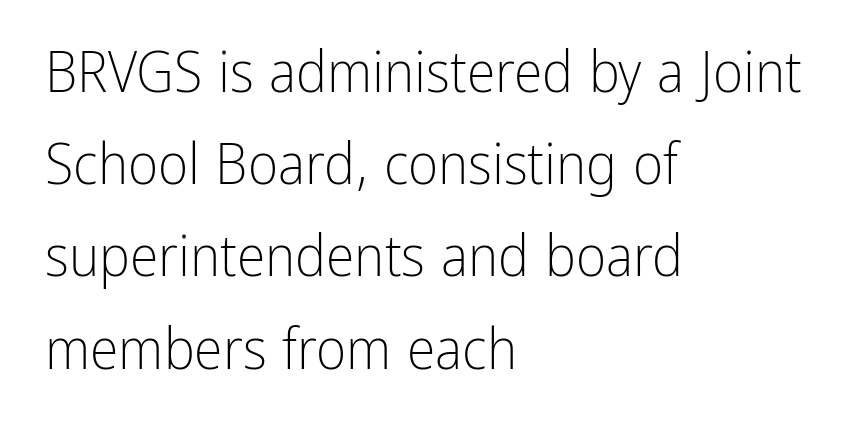
Serifs: no, the terminals of the letterforms are clean. Is this a fixed-width face? No — the glyphs have proportional, varying widths. This reads as an unemphasized weight, regular at the heaviest. The typesetter chose a ragged-right arrangement here. Upright lettering throughout.
